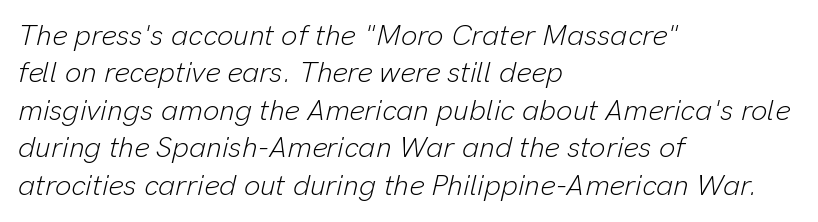
Q: Is the text bold? A: No.
Q: Is the text italic (slanted)? A: Yes, it leans right by about 13 degrees.
Q: Is the text underlined? A: No.
Q: How is the paragraph aligned? A: Left-aligned.
Q: Is the spacing between letters normal or unusually wide? A: Normal.
Q: Is the spacing between lines tight, normal or loose? A: Normal.
Q: Width (condensed, normal, or wide)? A: Normal.
Q: Stroke contrast? A: Low.
Q: x-height? A: Medium.
Q: Monospaced? A: No.
